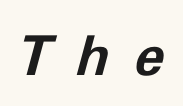
{"italic": "yes", "lean": "right", "slant_degrees": 11, "bold": "yes", "weight": "bold", "width": "normal", "stroke_contrast": "low", "x_height": "medium", "monospaced": "no", "underline": "no", "letter_spacing": "wide", "letter_spacing_em": 0.46, "glyph_px": 55}
